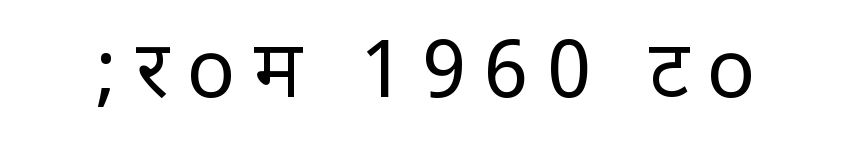
{"serif": "no", "italic": "no", "bold": "no", "weight": "regular", "width": "condensed", "stroke_contrast": "low", "underline": "no", "letter_spacing": "wide", "letter_spacing_em": 0.23, "glyph_px": 80}
